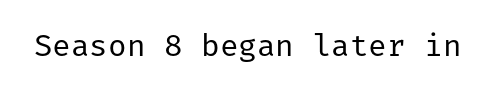
{"serif": "no", "italic": "no", "bold": "no", "weight": "regular", "width": "normal", "stroke_contrast": "low", "x_height": "medium", "underline": "no", "letter_spacing": "normal", "letter_spacing_em": 0.0, "glyph_px": 31}
